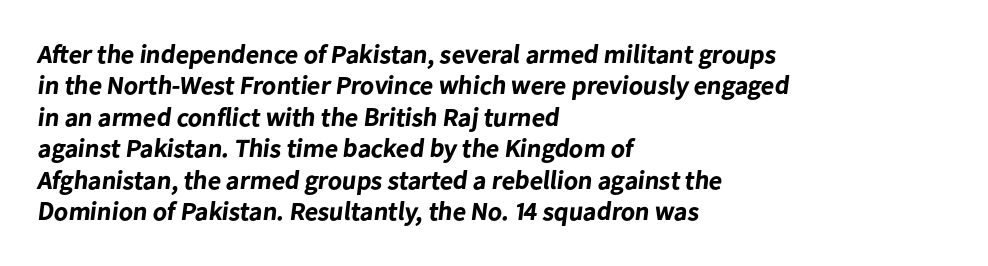
{"bold": "yes", "underline": "no", "align": "left", "line_spacing_ratio": 1.21, "letter_spacing": "normal", "letter_spacing_em": 0.0, "glyph_px": 26}
